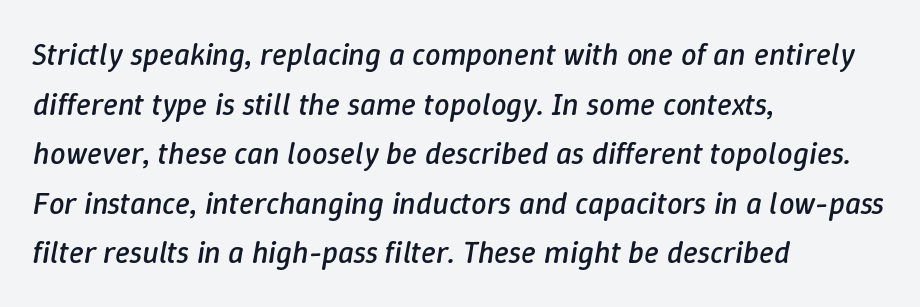
Q: Is the text bold? A: No.
Q: Is the text italic (slanted)? A: Yes, it leans right by about 9 degrees.
Q: Is the text underlined? A: No.
Q: How is the paragraph aligned? A: Left-aligned.
Q: Is the spacing between letters normal or unusually wide? A: Normal.
Q: Is the spacing between lines tight, normal or loose? A: Normal.
Q: Width (condensed, normal, or wide)? A: Normal.
Q: Stroke contrast? A: Low.
Q: x-height? A: Medium.
Q: Monospaced? A: No.
